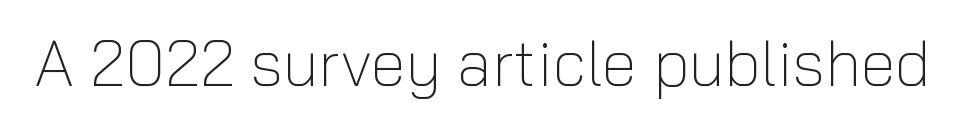
Underlining? Definitely not there. This sample has the flowing, uneven cadence of proportional lettering. Every character sits straight up, as roman type does. The cut favours lightness, reaching ordinary text weight at its darkest.
